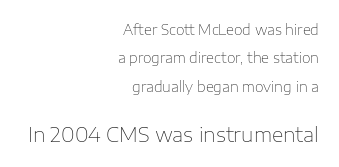
Bigger letters appear in the bottom chunk; the top chunk is reduced. The passage shown has conventional tracking throughout. Successive baselines arrive slowly, with a big drop between each. Layout note: lines flush right.
